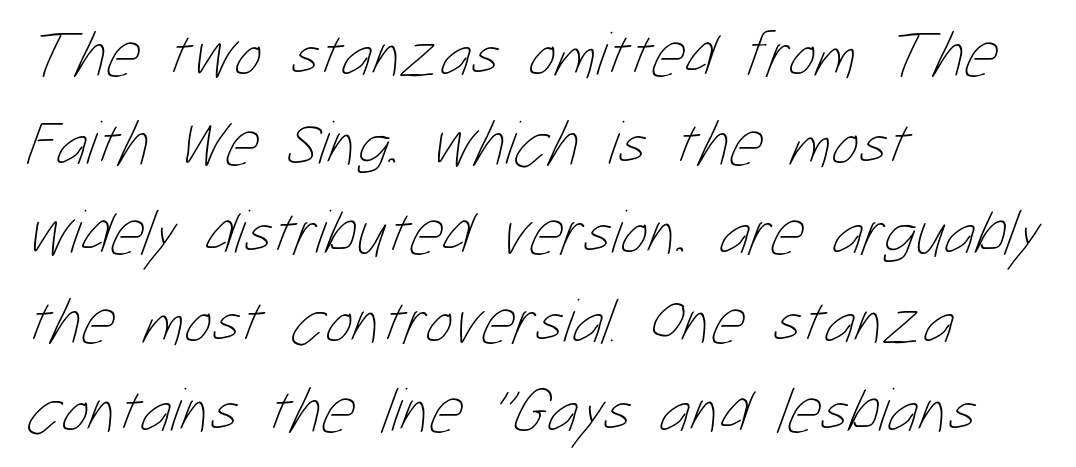
Q: Is the text bold? A: No.
Q: Is the text underlined? A: No.
Q: How is the paragraph aligned? A: Left-aligned.
Q: Is the spacing between letters normal or unusually wide? A: Normal.
Q: Is the spacing between lines tight, normal or loose? A: Normal.
Q: Width (condensed, normal, or wide)? A: Condensed.
Q: Stroke contrast? A: Low.
Q: x-height? A: Medium.
Q: Monospaced? A: No.
